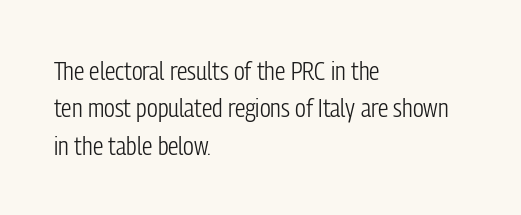
Q: Is the text bold? A: No.
Q: Is the text italic (slanted)? A: No, it is upright.
Q: Is the text underlined? A: No.
Q: How is the paragraph aligned? A: Left-aligned.
Q: Is the spacing between letters normal or unusually wide? A: Normal.
Q: Is the spacing between lines tight, normal or loose? A: Normal.
